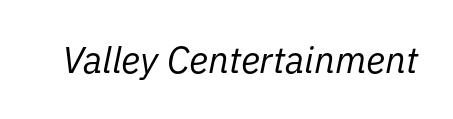
Q: Is the text bold? A: No.
Q: Is the text italic (slanted)? A: Yes, it leans right by about 11 degrees.
Q: Is the text underlined? A: No.
Q: Is the spacing between letters normal or unusually wide? A: Normal.
Q: Width (condensed, normal, or wide)? A: Normal.
Q: Stroke contrast? A: Low.
Q: x-height? A: Medium.
Q: Monospaced? A: No.
